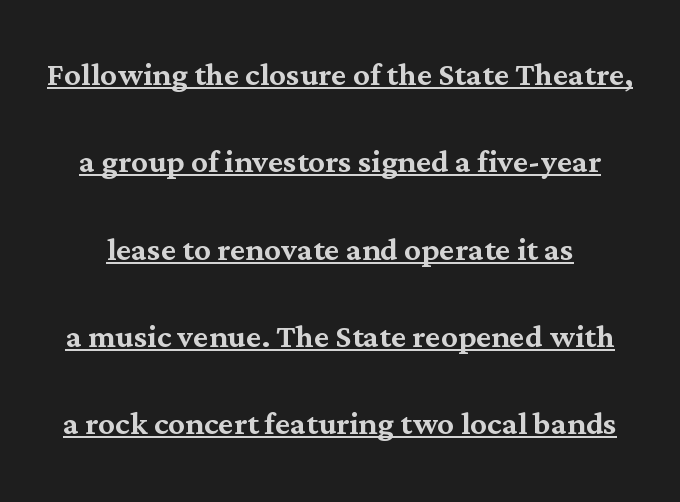
Character widths vary here, with narrow letters taking less room than wide ones. Emphasis is given by a line drawn under the lettering. The glyphs in this specimen are seriffed. Regarding leading, the lines here are spaced well apart.
